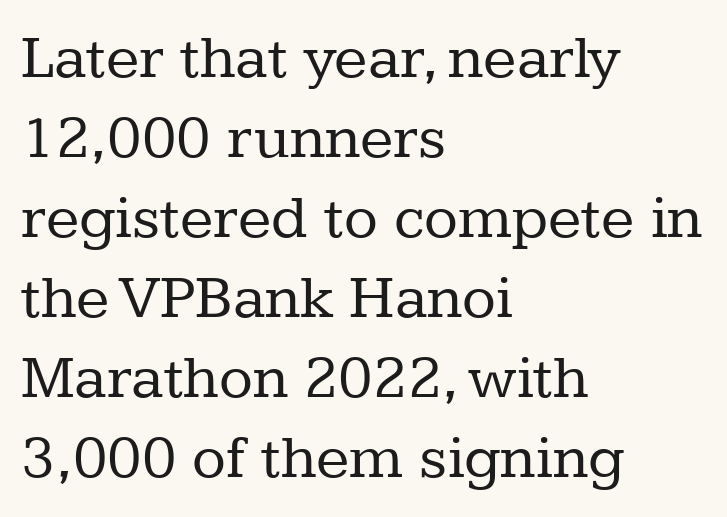
The image shows 62 px regular-weight serif type, upright; set left-aligned, normal line spacing (1.29x), normal letter spacing, not underlined; low stroke contrast and a medium x-height.
